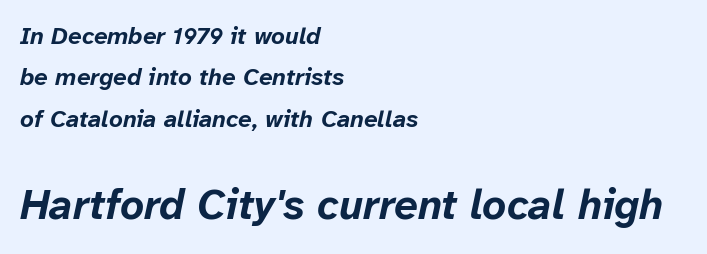
{"italic": "yes", "lean": "right", "slant_degrees": 12, "bold": "yes", "weight": "bold", "width": "normal", "stroke_contrast": "low", "x_height": "medium", "monospaced": "no", "underline": "no", "align": "left", "line_spacing_ratio": 1.72, "letter_spacing": "normal", "letter_spacing_em": 0.0, "larger_block": "second", "size_ratio": 1.75, "glyph_px": 42}
